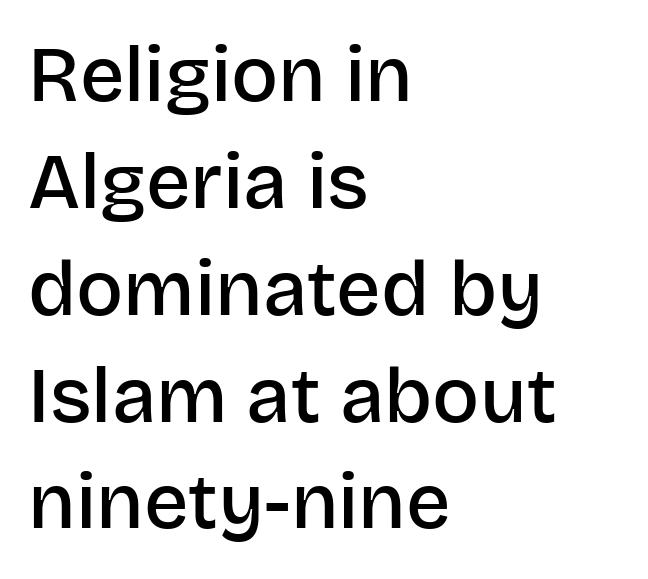
The image shows 78 px semibold sans-serif type, upright; set left-aligned, normal line spacing (1.37x), normal letter spacing, not underlined; low stroke contrast and a large x-height.
